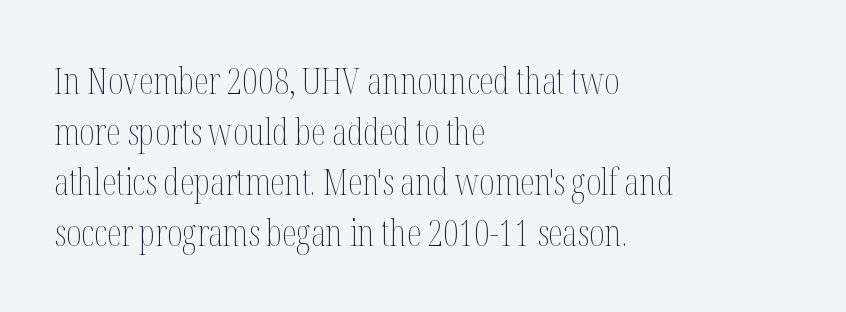
These lines are rendered in a variable-pitch font. Does the copy run flush right? No — it runs flush left. A typesetter would call this zero additional tracking. Weight class: somewhere from thin through regular.
